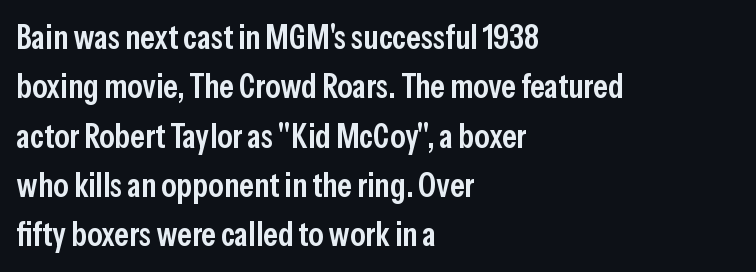
The image shows 34 px semibold, condensed sans-serif type, upright; set left-aligned, normal line spacing (1.45x), normal letter spacing, not underlined; low stroke contrast and a medium x-height.
